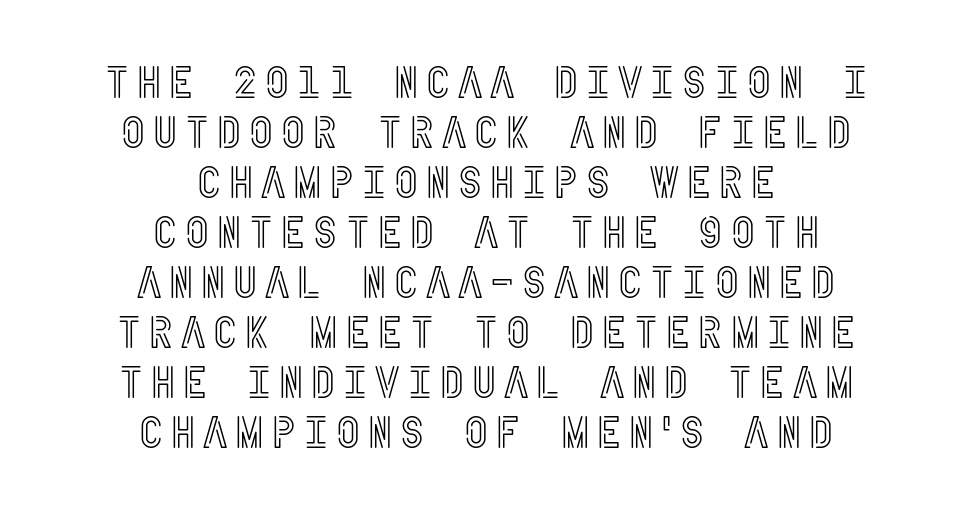
The image shows 45 px condensed type, upright; set centered, tight line spacing (1.11x), not underlined; a large x-height.
